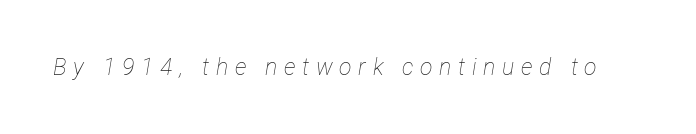
The image shows 23 px text type, italic (leaning right); set unusually wide letter spacing (+0.29 em), not underlined.
